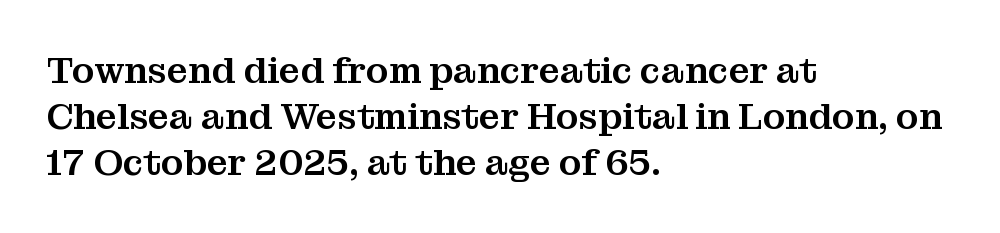
Q: Is the text italic (slanted)? A: No, it is upright.
Q: Is the typeface a serif or a sans-serif typeface? A: Serif.
Q: Is the text underlined? A: No.
Q: How is the paragraph aligned? A: Left-aligned.
Q: Is the spacing between letters normal or unusually wide? A: Normal.
Q: Width (condensed, normal, or wide)? A: Normal.
Q: Stroke contrast? A: Medium.
Q: x-height? A: Medium.
Q: Monospaced? A: No.
